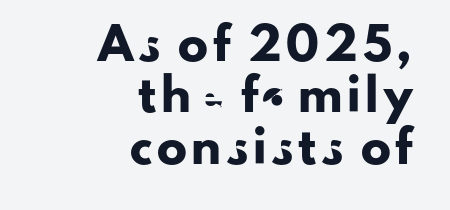
The image shows 30 px sans-serif type, upright; set right-aligned, line spacing 1.71x, not underlined; low stroke contrast and a small x-height.
